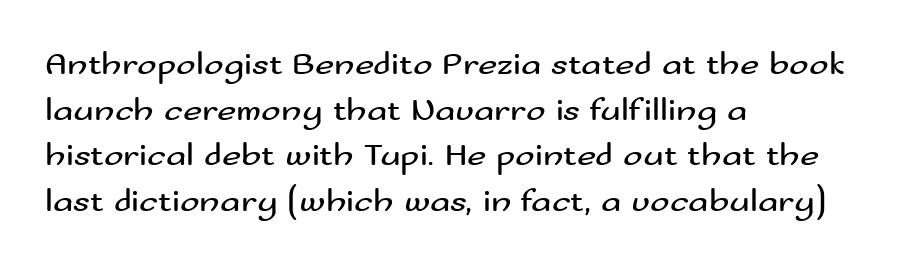
Q: Is the text bold? A: No.
Q: Is the text italic (slanted)? A: No, it is upright.
Q: Is the typeface a serif or a sans-serif typeface? A: Sans-serif.
Q: Is the text underlined? A: No.
Q: How is the paragraph aligned? A: Left-aligned.
Q: Is the spacing between letters normal or unusually wide? A: Normal.
Q: Is the spacing between lines tight, normal or loose? A: Normal.
Q: Width (condensed, normal, or wide)? A: Wide.
Q: Stroke contrast? A: Medium.
Q: x-height? A: Small.
Q: Monospaced? A: No.
